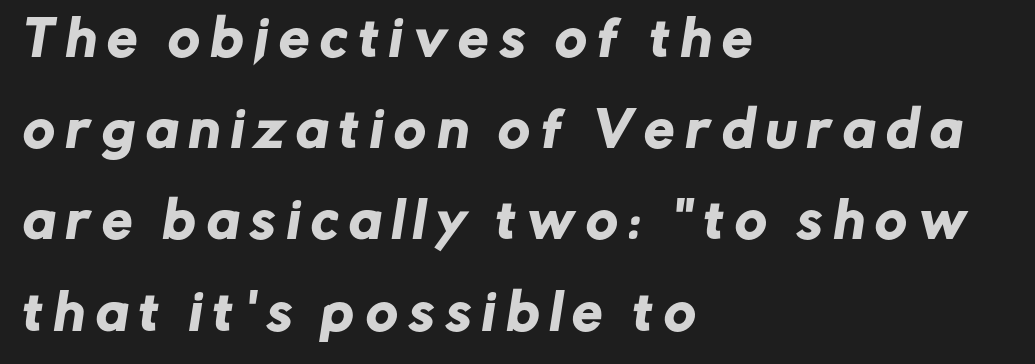
{"serif": "no", "width": "normal", "stroke_contrast": "low", "x_height": "medium", "monospaced": "no", "underline": "no", "align": "left", "line_spacing": "loose", "line_spacing_ratio": 1.9, "letter_spacing": "wide", "letter_spacing_em": 0.24, "glyph_px": 48}
